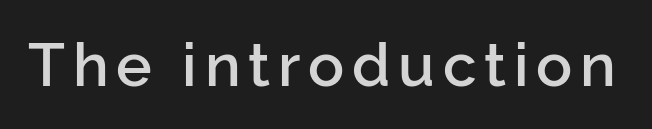
The image shows 60 px sans-serif type, upright; set not underlined; low stroke contrast and a medium x-height.
